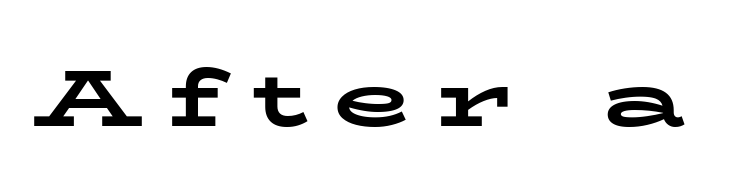
{"serif": "yes", "italic": "no", "bold": "yes", "weight": "bold", "width": "wide", "stroke_contrast": "low", "x_height": "medium", "monospaced": "no", "underline": "no", "letter_spacing": "wide", "letter_spacing_em": 0.31, "glyph_px": 80}
